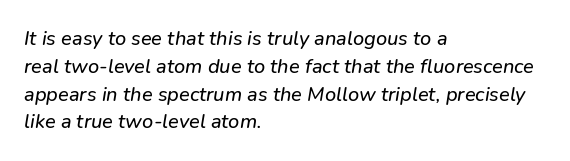
Each line starts at the same left margin while the right side varies. The foot of each line stays bare and open. Summary of vertical rhythm: regular, with standard interline spacing. The passage shown has conventional tracking throughout.
